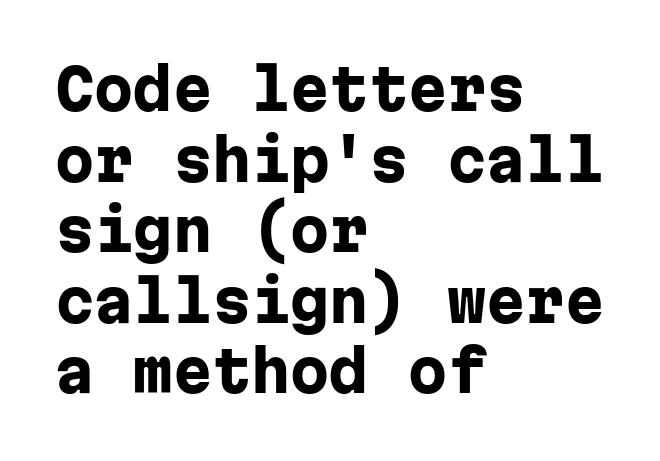
The image shows 56 px heavy sans-serif type, upright, monospaced; set left-aligned, normal line spacing (1.26x), normal letter spacing, not underlined; low stroke contrast and a medium x-height.
